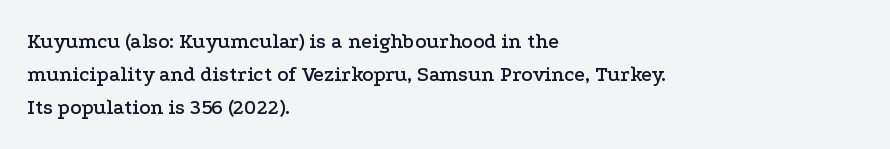
Q: Is the text italic (slanted)? A: No, it is upright.
Q: Is the text underlined? A: No.
Q: How is the paragraph aligned? A: Left-aligned.
Q: Is the spacing between letters normal or unusually wide? A: Normal.
Q: Is the spacing between lines tight, normal or loose? A: Normal.
